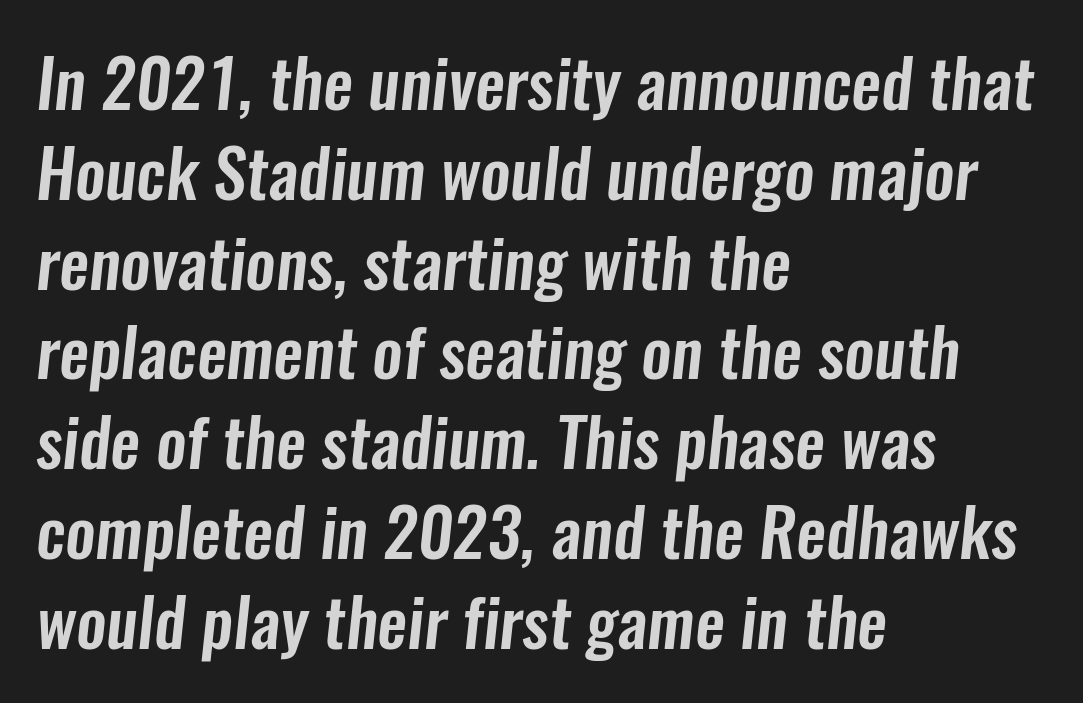
The image shows 67 px condensed sans-serif type; set left-aligned, normal line spacing (1.34x), normal letter spacing, not underlined; low stroke contrast and a medium x-height.
